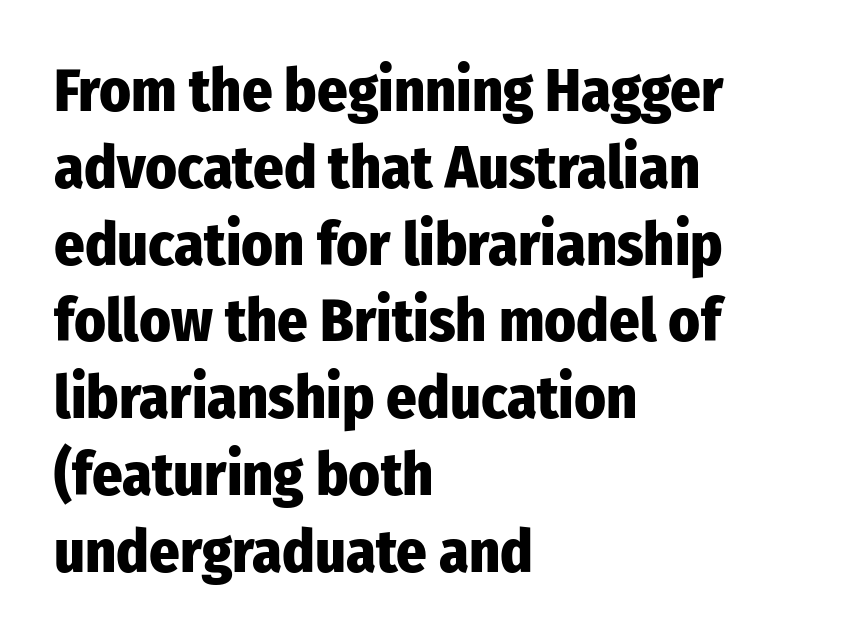
The image shows 60 px heavy, condensed sans-serif type, upright; set left-aligned, normal line spacing (1.28x), normal letter spacing, not underlined; low stroke contrast and a medium x-height.
